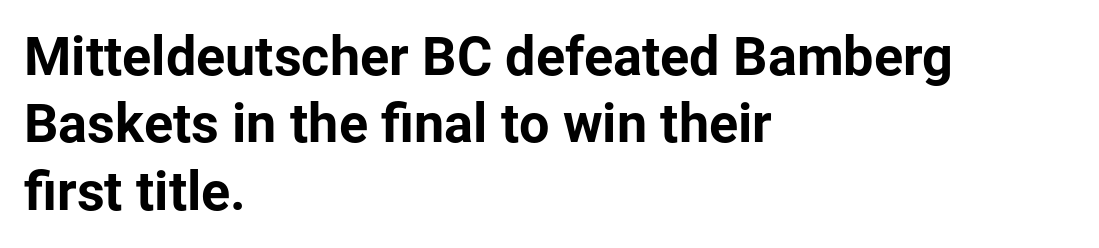
{"serif": "no", "italic": "no", "bold": "yes", "weight": "bold", "width": "normal", "stroke_contrast": "low", "x_height": "medium", "monospaced": "no", "underline": "no", "align": "left", "line_spacing": "normal", "line_spacing_ratio": 1.25, "letter_spacing": "normal", "letter_spacing_em": 0.0, "glyph_px": 54}
